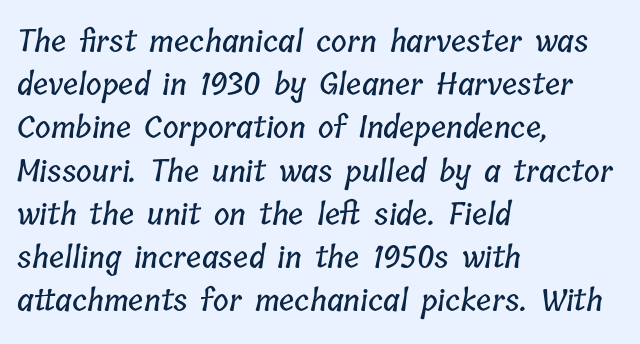
{"width": "condensed", "stroke_contrast": "low", "x_height": "medium", "monospaced": "no", "underline": "no", "align": "left", "line_spacing": "normal", "line_spacing_ratio": 1.44, "letter_spacing": "normal", "letter_spacing_em": 0.0, "glyph_px": 30}
